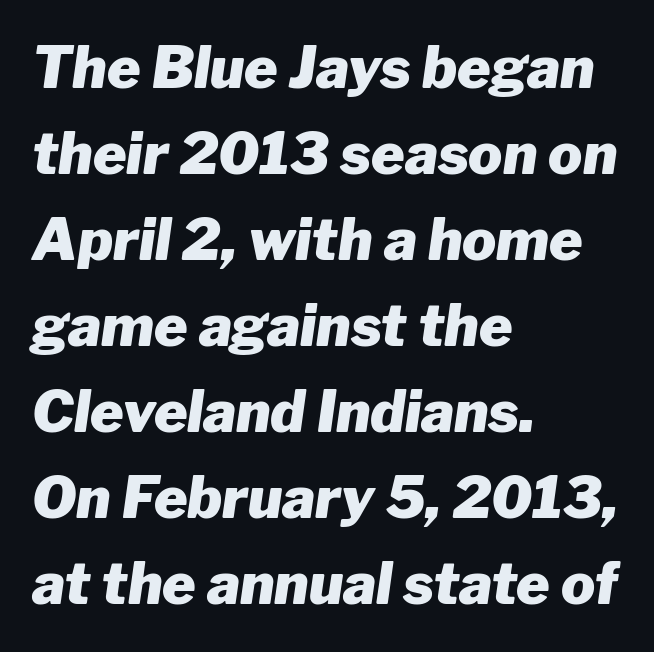
Pretty heavy lettering here — definitely bold. Clear beneath every line of the passage. Honestly, the letter spacing is just normal — you wouldn't notice it. These lines are rendered in a variable-pitch font.
